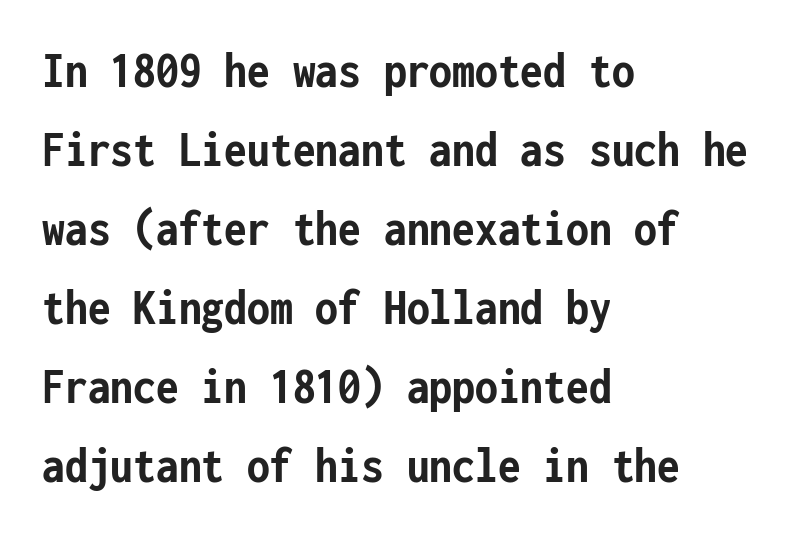
Q: Is the text bold? A: Yes.
Q: Is the text italic (slanted)? A: No, it is upright.
Q: Is the typeface a serif or a sans-serif typeface? A: Sans-serif.
Q: Is the text underlined? A: No.
Q: How is the paragraph aligned? A: Left-aligned.
Q: Is the spacing between letters normal or unusually wide? A: Normal.
Q: Is the spacing between lines tight, normal or loose? A: Normal.
Q: Width (condensed, normal, or wide)? A: Condensed.
Q: Stroke contrast? A: Low.
Q: x-height? A: Medium.
Q: Monospaced? A: Yes.
